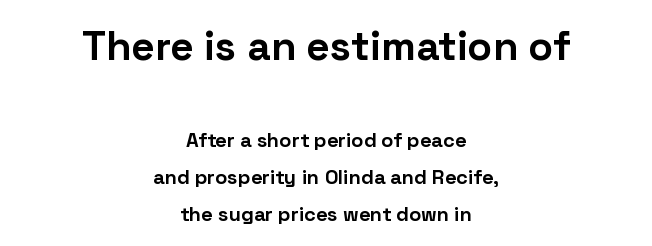
{"serif": "no", "italic": "no", "bold": "yes", "weight": "bold", "width": "normal", "stroke_contrast": "low", "x_height": "medium", "monospaced": "no", "underline": "no", "align": "center", "line_spacing_ratio": 1.84, "letter_spacing": "normal", "letter_spacing_em": 0.0, "larger_block": "first", "size_ratio": 2.05, "glyph_px": 41}
